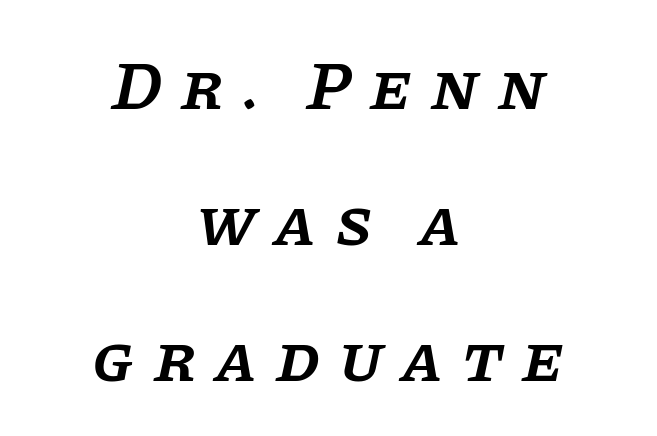
One glance says open: line gaps are wider than usual. The gaps between neighbouring characters are conspicuously large. Varying glyph widths throughout — classic text-font behaviour. The lines in this sample share a center point and differ in where they start and stop. The area under the type is left untouched. Weight: semibold (demi).
